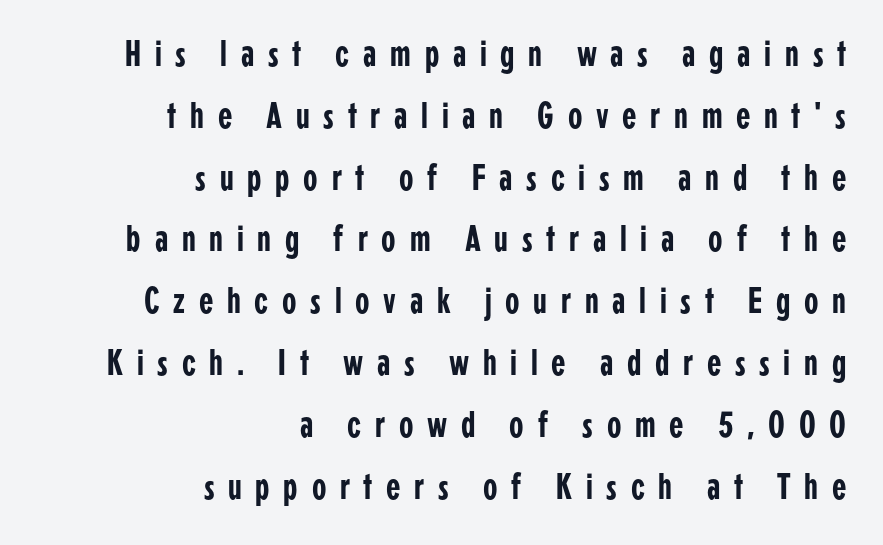
{"serif": "no", "italic": "no", "width": "condensed", "stroke_contrast": "low", "x_height": "medium", "monospaced": "no", "underline": "no", "align": "right", "line_spacing": "normal", "line_spacing_ratio": 1.67, "letter_spacing": "wide", "letter_spacing_em": 0.37, "glyph_px": 37}
